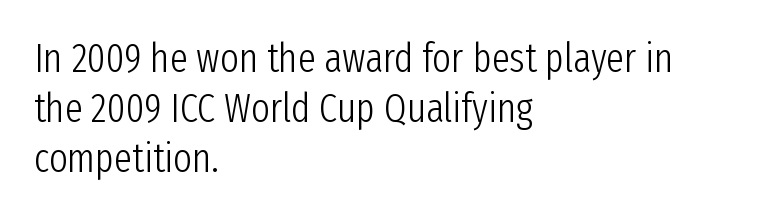
{"serif": "no", "italic": "no", "bold": "no", "weight": "light", "width": "condensed", "stroke_contrast": "low", "x_height": "medium", "monospaced": "no", "underline": "no", "align": "left", "line_spacing": "normal", "line_spacing_ratio": 1.25, "letter_spacing": "normal", "letter_spacing_em": 0.0, "glyph_px": 40}
